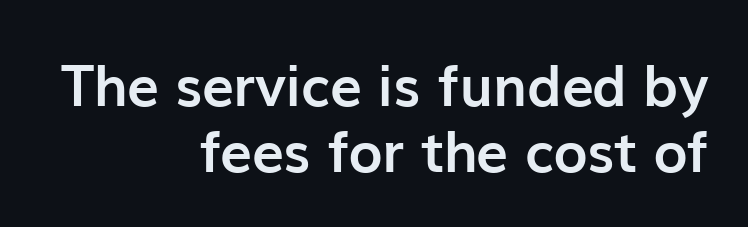
The image shows 57 px semibold sans-serif type, upright; set right-aligned, tight line spacing (1.15x), normal letter spacing, not underlined; low stroke contrast and a medium x-height.
